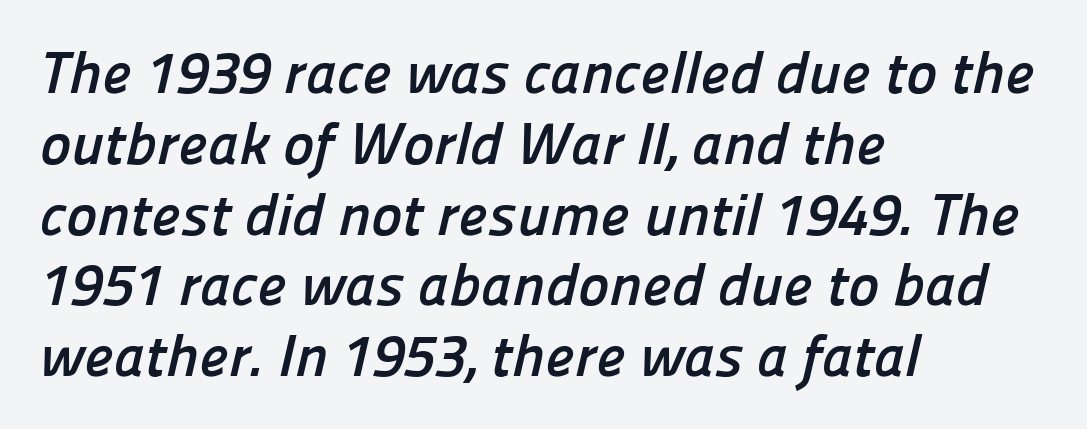
The image shows 59 px semibold sans-serif type; set left-aligned, line spacing 1.2x, normal letter spacing, not underlined; low stroke contrast and a medium x-height.
